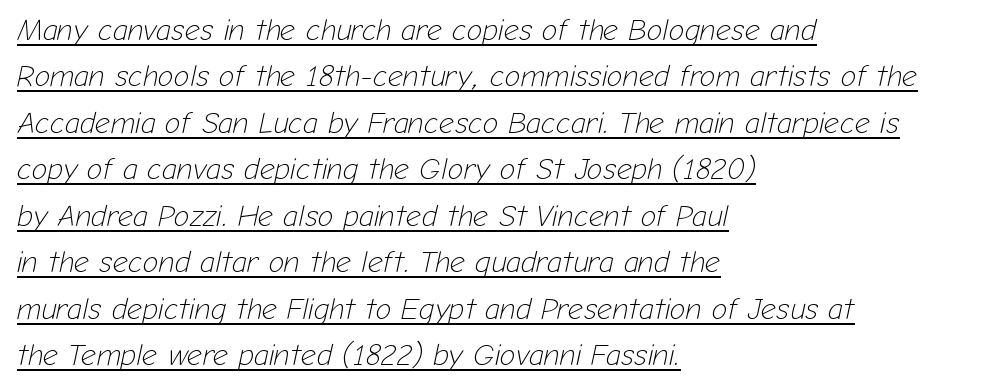
The image shows 30 px light type, italic (leaning right); set left-aligned, normal line spacing (1.55x), normal letter spacing, underlined; low stroke contrast and a medium x-height.
